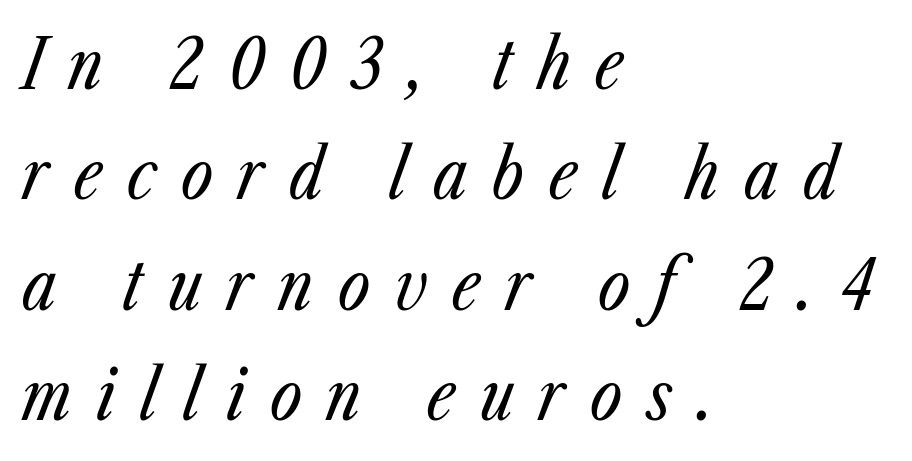
{"italic": "yes", "lean": "right", "slant_degrees": 23, "bold": "no", "weight": "regular", "width": "condensed", "stroke_contrast": "low", "x_height": "medium", "monospaced": "no", "underline": "no", "align": "left", "line_spacing": "normal", "line_spacing_ratio": 1.6, "letter_spacing": "wide", "letter_spacing_em": 0.36, "glyph_px": 69}
